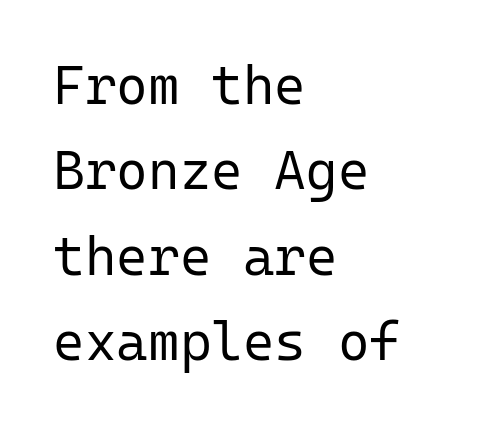
{"serif": "no", "italic": "no", "bold": "no", "weight": "regular", "width": "normal", "stroke_contrast": "low", "x_height": "medium", "monospaced": "yes", "underline": "no", "align": "left", "line_spacing": "normal", "line_spacing_ratio": 1.58, "letter_spacing": "normal", "letter_spacing_em": 0.0, "glyph_px": 54}
